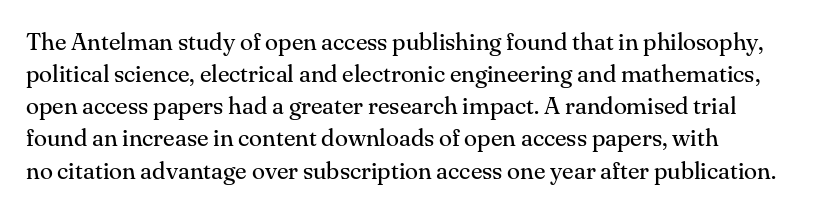
Q: Is the text bold? A: No.
Q: Is the text italic (slanted)? A: No, it is upright.
Q: Is the text underlined? A: No.
Q: How is the paragraph aligned? A: Left-aligned.
Q: Is the spacing between letters normal or unusually wide? A: Normal.
Q: Is the spacing between lines tight, normal or loose? A: Normal.
